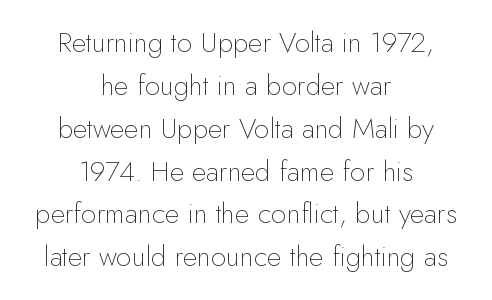
The image shows 28 px thin sans-serif type, upright; set centered, normal line spacing (1.53x), normal letter spacing, not underlined; low stroke contrast and a small x-height.
